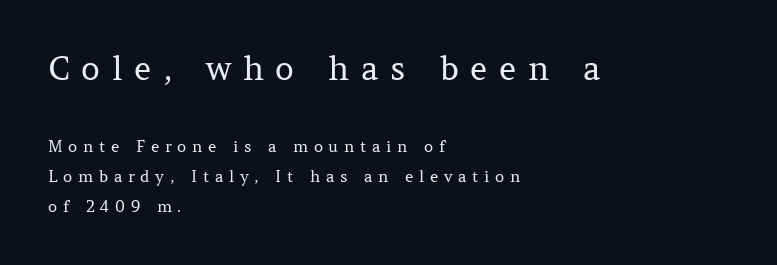
The rendering uses natural spacing where letterforms have individual widths. The lines in this sample share a left origin and differ only in where they stop. Which chunk is bigger? The first one — the top block dwarfs the bottom. In terms of posture, this sample is upright.
